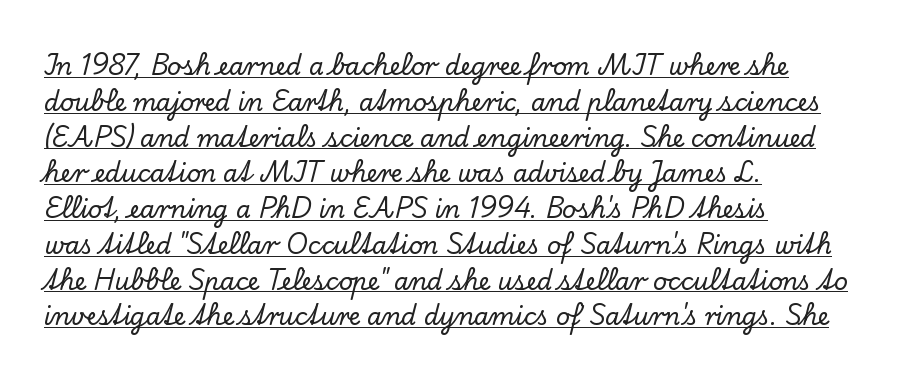
Does the copy run flush right? No — it runs flush left. Default kerning and tracking; the words read as compact shapes. The rows are spaced the way most documents space them.
